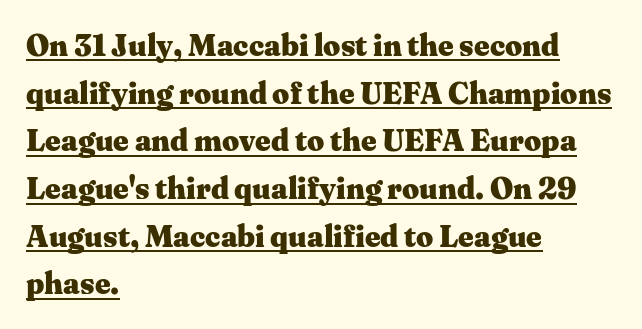
Q: Is the text bold? A: Yes.
Q: Is the text italic (slanted)? A: No, it is upright.
Q: Is the typeface a serif or a sans-serif typeface? A: Serif.
Q: Is the text underlined? A: Yes.
Q: How is the paragraph aligned? A: Left-aligned.
Q: Is the spacing between letters normal or unusually wide? A: Normal.
Q: Is the spacing between lines tight, normal or loose? A: Normal.
Q: Width (condensed, normal, or wide)? A: Wide.
Q: Stroke contrast? A: Medium.
Q: x-height? A: Medium.
Q: Monospaced? A: No.
